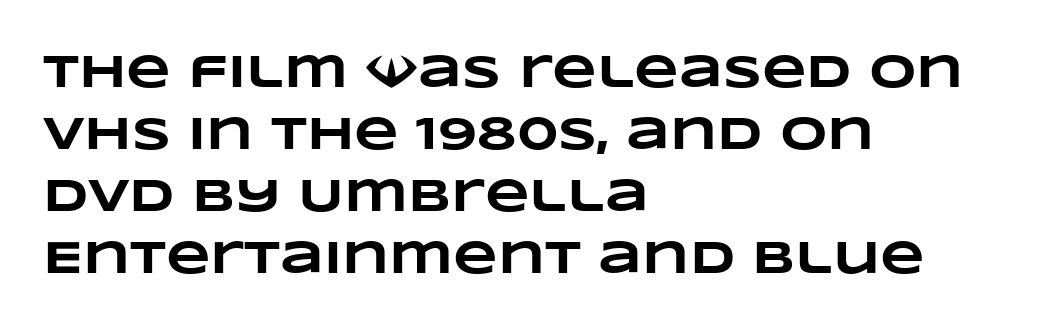
The line texture is even and compact thanks to regular tracking. Leading matches the norm, producing a regular column. Think of a printed novel: that variable character pitch is what you see here. Every row of glyphs begins at an identical x-position on the left.
